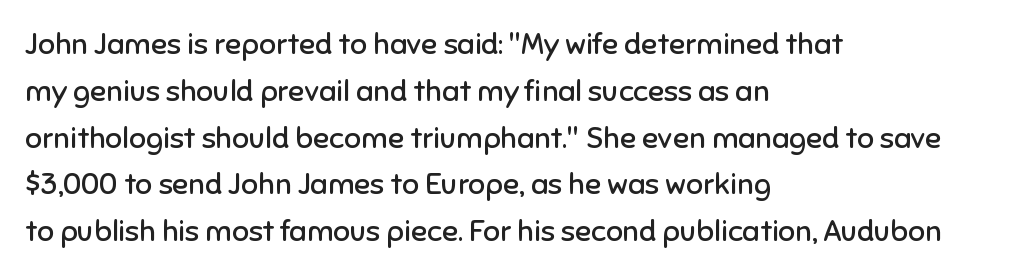
The image shows 30 px regular-weight sans-serif type, upright; set left-aligned, normal line spacing (1.56x), normal letter spacing, not underlined; low stroke contrast and a medium x-height.
